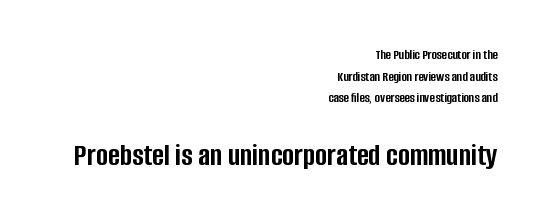
Q: Is the text bold? A: Yes.
Q: Is the text italic (slanted)? A: No, it is upright.
Q: Is the typeface a serif or a sans-serif typeface? A: Sans-serif.
Q: Is the text underlined? A: No.
Q: How is the paragraph aligned? A: Right-aligned.
Q: Is the spacing between letters normal or unusually wide? A: Normal.
Q: Is the spacing between lines tight, normal or loose? A: Normal.
Q: Which block of text is set in a larger size, the first (top) or the second (bottom)? A: The second (bottom) one.
Q: Width (condensed, normal, or wide)? A: Condensed.
Q: Stroke contrast? A: Low.
Q: x-height? A: Large.
Q: Monospaced? A: No.
